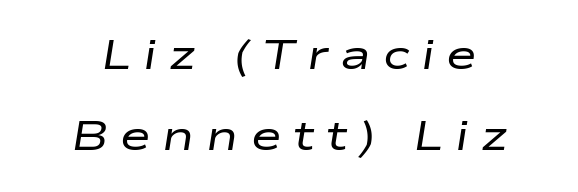
{"italic": "yes", "lean": "right", "slant_degrees": 9, "bold": "no", "weight": "regular", "width": "wide", "stroke_contrast": "low", "x_height": "medium", "monospaced": "no", "underline": "no", "align": "center", "line_spacing": "loose", "line_spacing_ratio": 1.93, "letter_spacing": "wide", "letter_spacing_em": 0.28, "glyph_px": 42}
